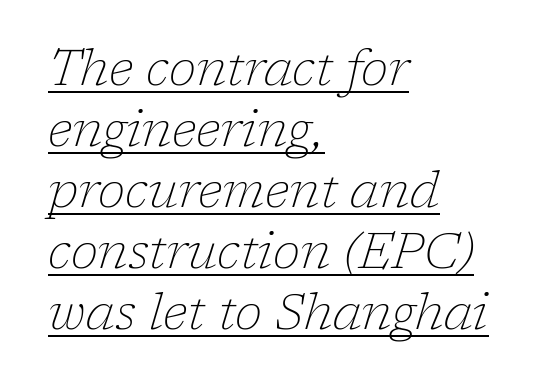
Q: Is the text bold? A: No.
Q: Is the text italic (slanted)? A: Yes, it leans right by about 17 degrees.
Q: Is the typeface a serif or a sans-serif typeface? A: Serif.
Q: Is the text underlined? A: Yes.
Q: How is the paragraph aligned? A: Left-aligned.
Q: Is the spacing between letters normal or unusually wide? A: Normal.
Q: Width (condensed, normal, or wide)? A: Normal.
Q: Stroke contrast? A: Low.
Q: x-height? A: Medium.
Q: Monospaced? A: No.
